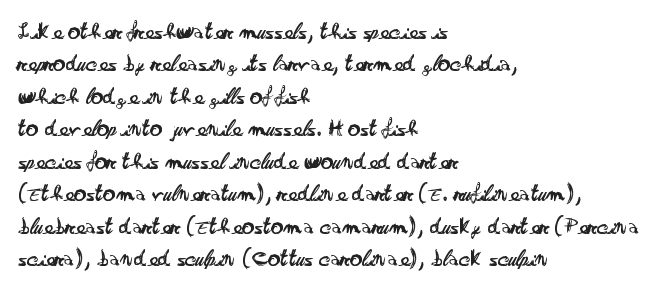
The image shows 25 px text type, upright; set left-aligned, normal line spacing (1.3x), normal letter spacing, not underlined.
